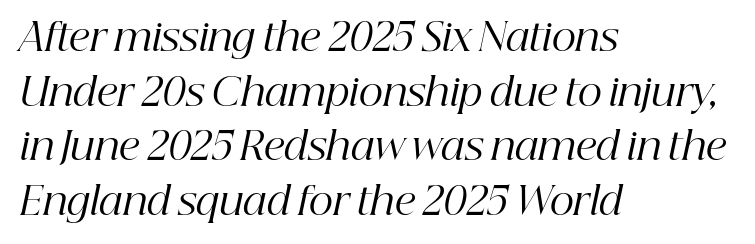
{"serif": "yes", "italic": "yes", "lean": "right", "slant_degrees": 12, "bold": "no", "weight": "regular", "width": "normal", "stroke_contrast": "high", "x_height": "medium", "monospaced": "no", "underline": "no", "align": "left", "line_spacing": "normal", "line_spacing_ratio": 1.44, "letter_spacing": "normal", "letter_spacing_em": 0.0, "glyph_px": 38}
